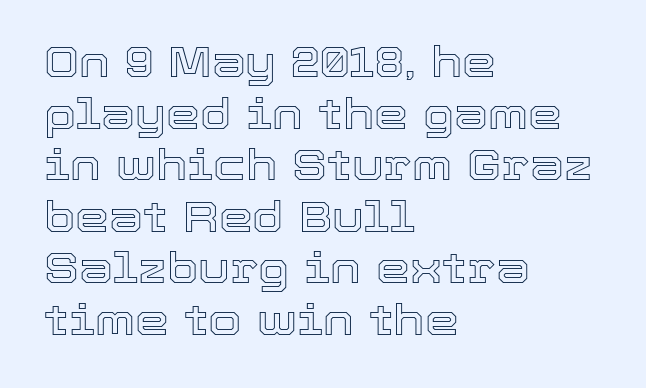
{"italic": "no", "width": "normal", "x_height": "medium", "monospaced": "no", "underline": "no", "align": "left", "line_spacing_ratio": 1.2, "letter_spacing": "normal", "letter_spacing_em": 0.0, "glyph_px": 43}
